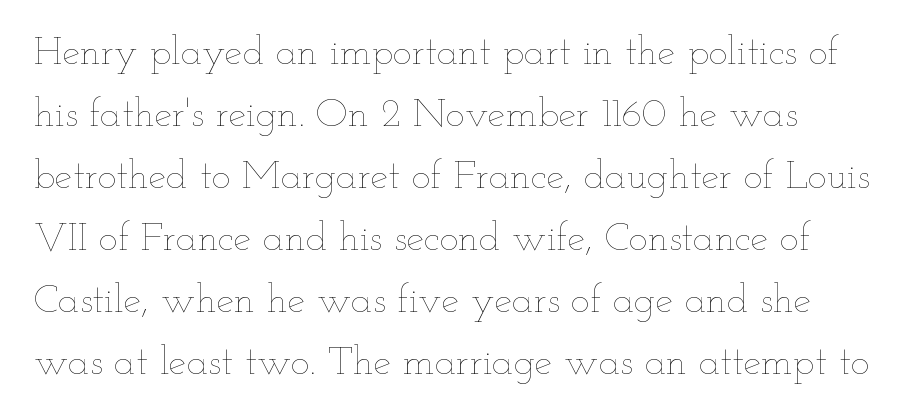
{"italic": "no", "bold": "no", "weight": "thin", "width": "wide", "stroke_contrast": "low", "x_height": "small", "monospaced": "no", "underline": "no", "align": "left", "line_spacing": "normal", "line_spacing_ratio": 1.55, "letter_spacing": "normal", "letter_spacing_em": 0.0, "glyph_px": 40}
